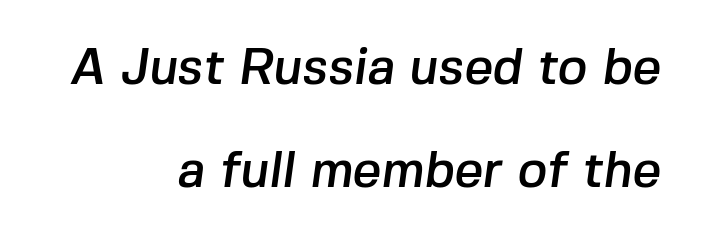
Q: Is the typeface a serif or a sans-serif typeface? A: Sans-serif.
Q: Is the text underlined? A: No.
Q: How is the paragraph aligned? A: Right-aligned.
Q: Is the spacing between letters normal or unusually wide? A: Normal.
Q: Is the spacing between lines tight, normal or loose? A: Loose.
Q: Width (condensed, normal, or wide)? A: Normal.
Q: Stroke contrast? A: Low.
Q: x-height? A: Medium.
Q: Monospaced? A: No.
